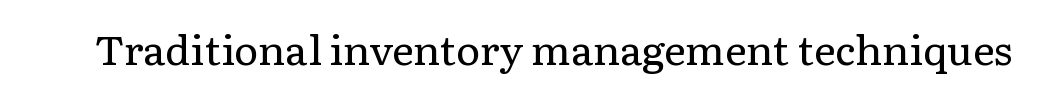
The image shows 41 px regular-weight serif type, upright; set normal letter spacing, not underlined; low stroke contrast and a medium x-height.
